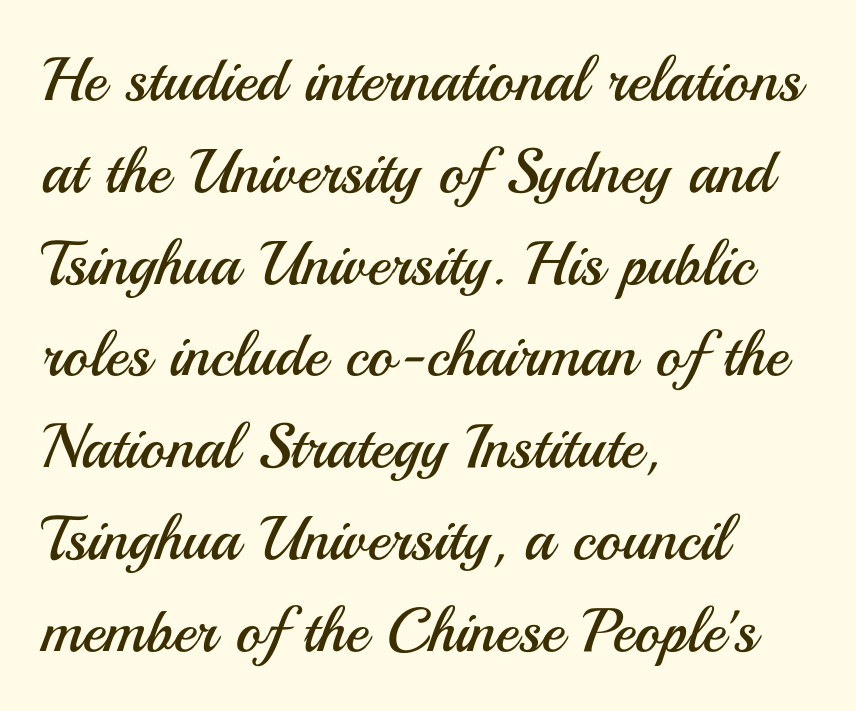
{"serif": "no", "bold": "no", "weight": "regular", "width": "normal", "stroke_contrast": "medium", "x_height": "small", "monospaced": "no", "underline": "no", "align": "left", "line_spacing": "normal", "line_spacing_ratio": 1.48, "letter_spacing": "normal", "letter_spacing_em": 0.0, "glyph_px": 62}
